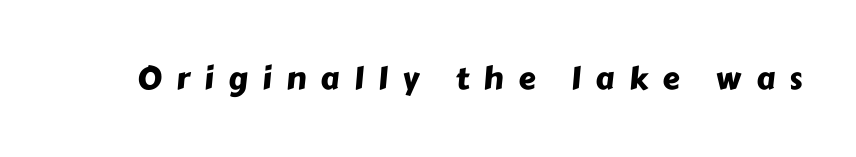
Glyph-to-glyph distance is far greater than everyday printed text. This sample has the flowing, uneven cadence of proportional lettering. Unmarked baselines from the first word to the last. Grotesque or geometric, the face here clearly has no serifs.
